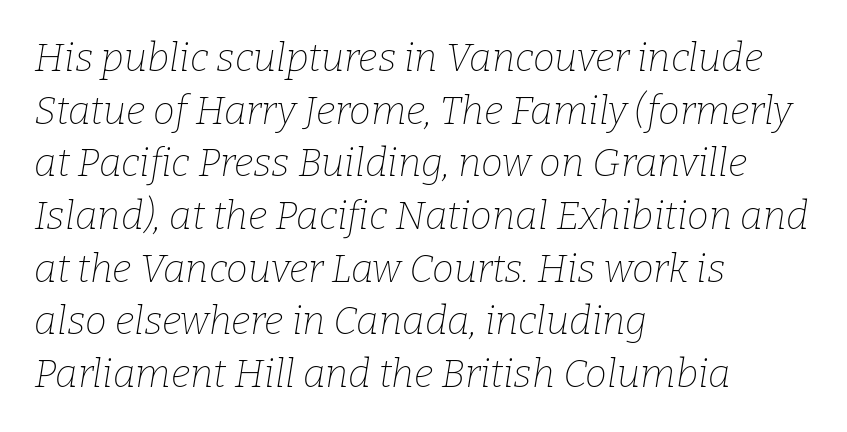
The image shows 39 px thin serif type, italic (leaning right); set left-aligned, normal line spacing (1.35x), normal letter spacing, not underlined; low stroke contrast and a medium x-height.
